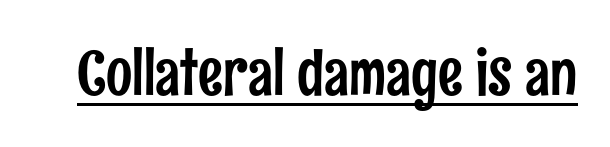
The image shows 62 px condensed sans-serif type, upright; set normal letter spacing, underlined; low stroke contrast and a medium x-height.
